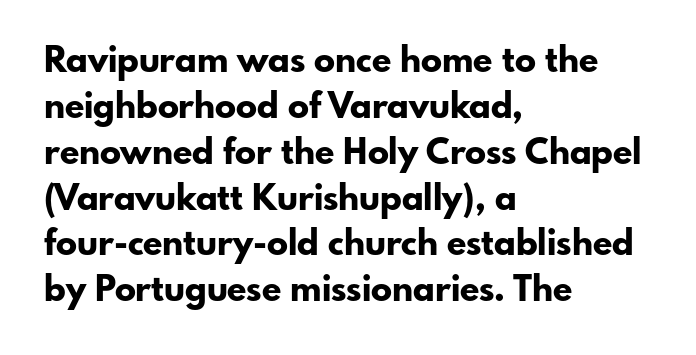
The image shows 35 px bold sans-serif type, upright; set left-aligned, normal line spacing (1.31x), normal letter spacing, not underlined; low stroke contrast and a small x-height.
